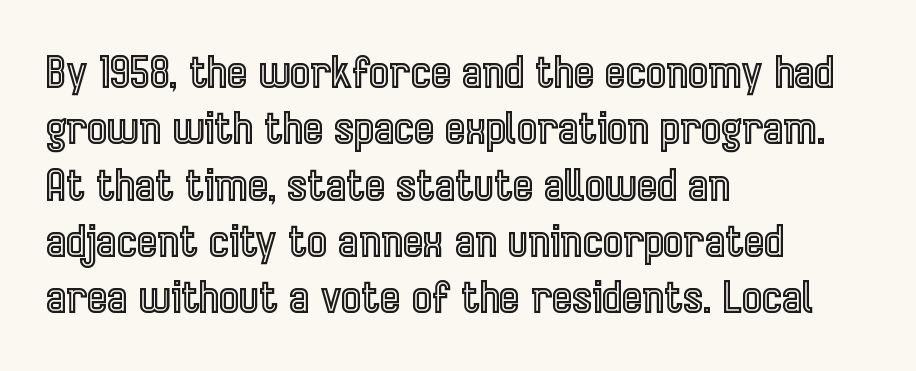
A typesetter would call this proportional, since set widths differ per character. Short and long lines alike share a common starting point at left. Vertically, the passage feels balanced, rows spaced as you'd expect. The lettering stays uniformly vertical, giving the passage a roman look. The rendering keeps characters at their native spacing. Quick note: underline off.
